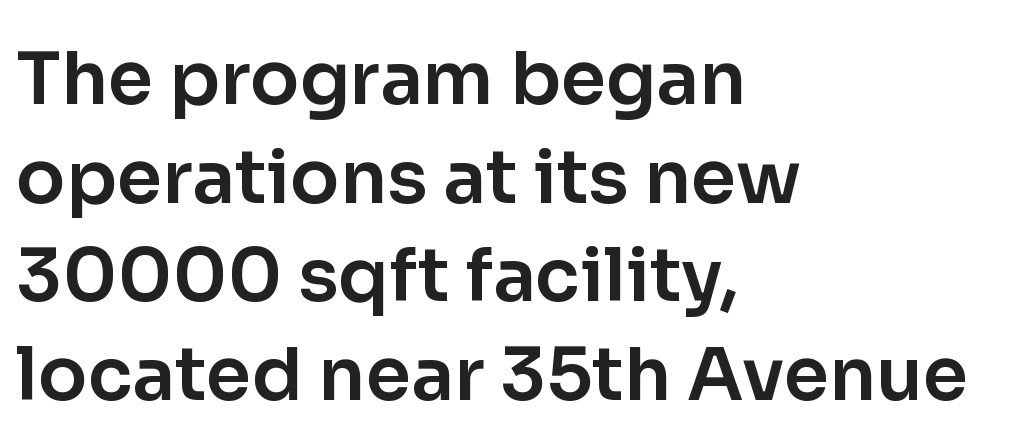
{"serif": "no", "italic": "no", "width": "normal", "stroke_contrast": "low", "x_height": "medium", "monospaced": "no", "underline": "no", "align": "left", "line_spacing": "normal", "line_spacing_ratio": 1.35, "letter_spacing": "normal", "letter_spacing_em": 0.0, "glyph_px": 73}
